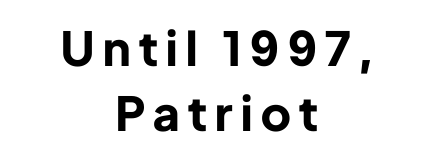
The image shows 47 px bold sans-serif type, upright; set centered, normal line spacing (1.39x), not underlined; low stroke contrast and a medium x-height.
